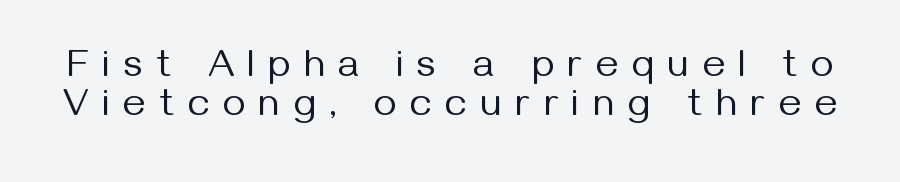
Q: Is the text bold? A: No.
Q: Is the text italic (slanted)? A: No, it is upright.
Q: Is the typeface a serif or a sans-serif typeface? A: Sans-serif.
Q: Is the text underlined? A: No.
Q: Is the spacing between letters normal or unusually wide? A: Unusually wide.
Q: Is the spacing between lines tight, normal or loose? A: Tight.
Q: Width (condensed, normal, or wide)? A: Normal.
Q: Stroke contrast? A: Medium.
Q: x-height? A: Medium.
Q: Monospaced? A: No.
